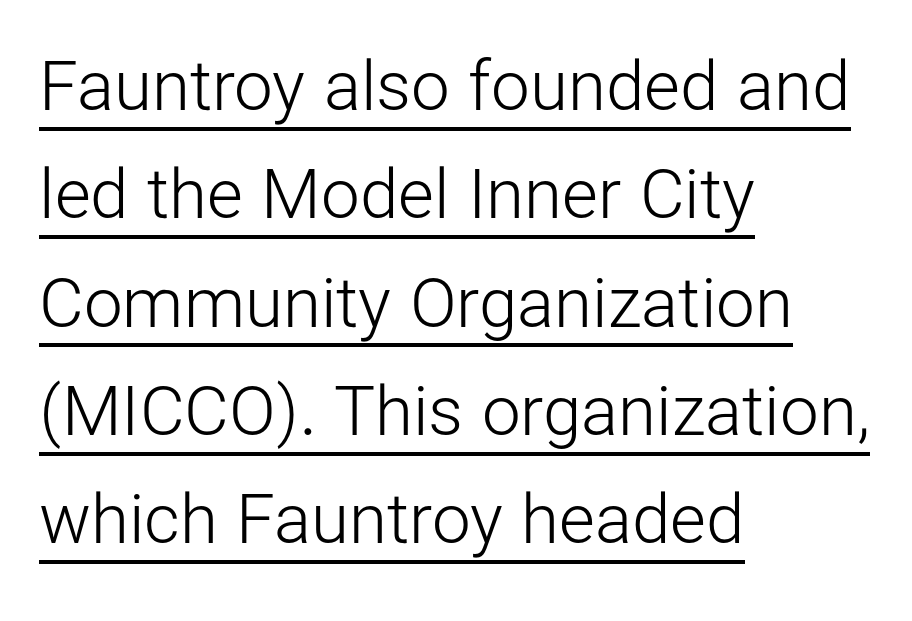
The image shows 69 px light sans-serif type, upright; set left-aligned, normal line spacing (1.57x), normal letter spacing, underlined; low stroke contrast and a medium x-height.
